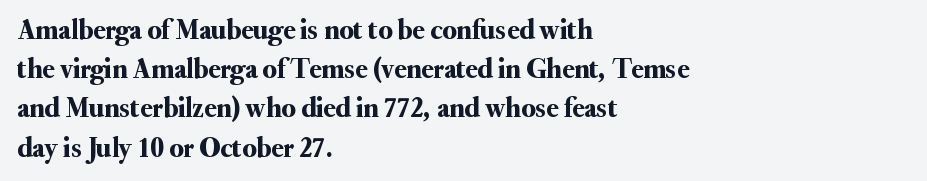
The image shows 28 px serif type, upright; set left-aligned, normal line spacing (1.4x), normal letter spacing, not underlined; medium stroke contrast and a small x-height.
